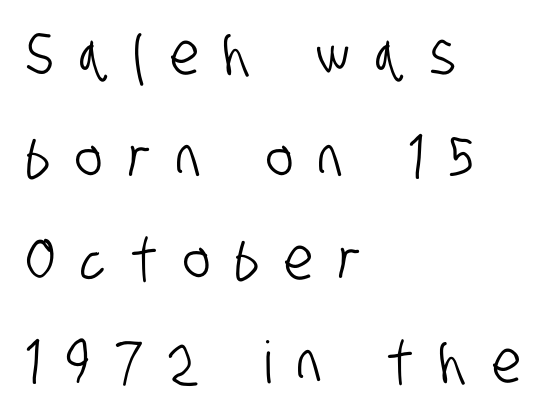
{"serif": "no", "width": "condensed", "stroke_contrast": "low", "x_height": "large", "monospaced": "no", "underline": "no", "align": "left", "line_spacing_ratio": 1.77, "letter_spacing": "wide", "letter_spacing_em": 0.44, "glyph_px": 58}
